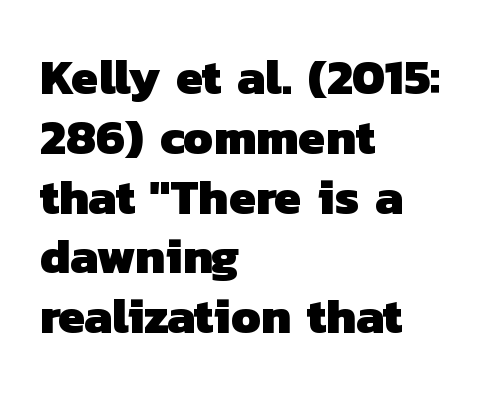
Q: Is the text bold? A: Yes.
Q: Is the typeface a serif or a sans-serif typeface? A: Sans-serif.
Q: Is the text underlined? A: No.
Q: How is the paragraph aligned? A: Left-aligned.
Q: Is the spacing between letters normal or unusually wide? A: Normal.
Q: Width (condensed, normal, or wide)? A: Normal.
Q: Stroke contrast? A: Low.
Q: x-height? A: Medium.
Q: Monospaced? A: No.
